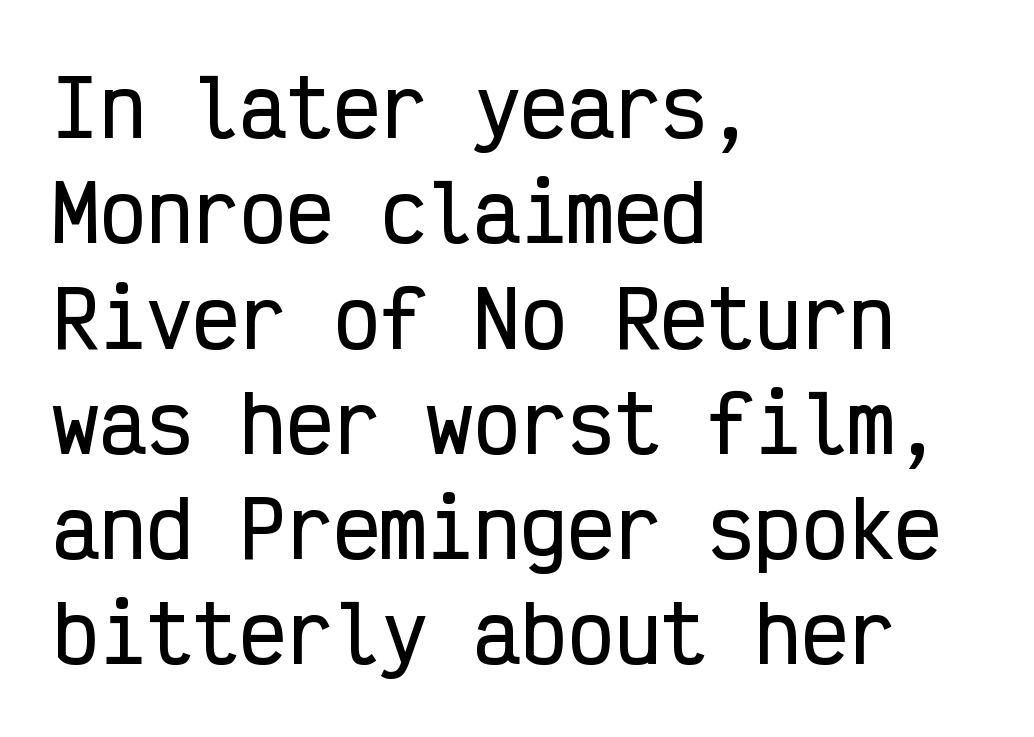
Q: Is the text italic (slanted)? A: No, it is upright.
Q: Is the typeface a serif or a sans-serif typeface? A: Sans-serif.
Q: Is the text underlined? A: No.
Q: How is the paragraph aligned? A: Left-aligned.
Q: Is the spacing between letters normal or unusually wide? A: Normal.
Q: Is the spacing between lines tight, normal or loose? A: Normal.
Q: Width (condensed, normal, or wide)? A: Condensed.
Q: Stroke contrast? A: Low.
Q: x-height? A: Medium.
Q: Monospaced? A: Yes.
